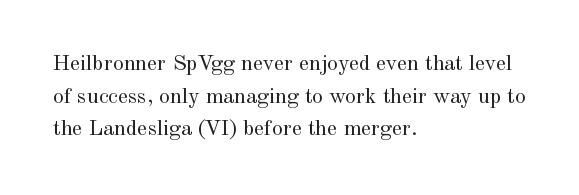
The image shows 22 px text type, upright; set left-aligned, normal line spacing (1.48x), normal letter spacing, not underlined.
